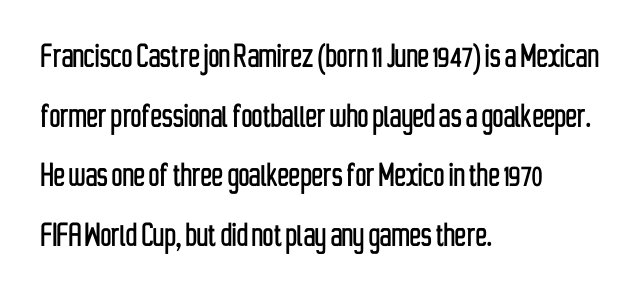
{"serif": "no", "italic": "no", "width": "condensed", "stroke_contrast": "low", "x_height": "medium", "monospaced": "no", "underline": "no", "align": "left", "line_spacing": "normal", "line_spacing_ratio": 1.57, "letter_spacing": "normal", "letter_spacing_em": 0.0, "glyph_px": 38}
